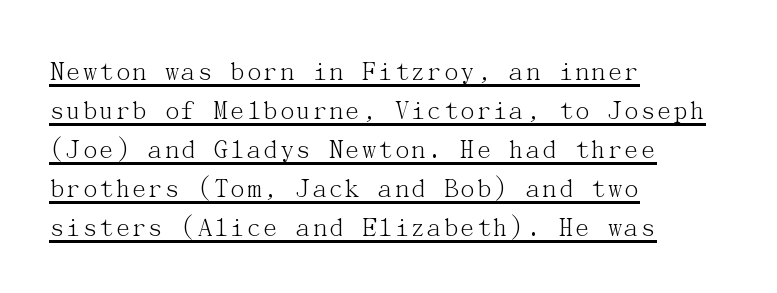
Each letter's strokes conclude with small projecting serifs. Underlining? Definitely there. Compared with a typical body face, this is equally light or lighter still. Compared with a centered layout, this one pins lines to the left instead.
